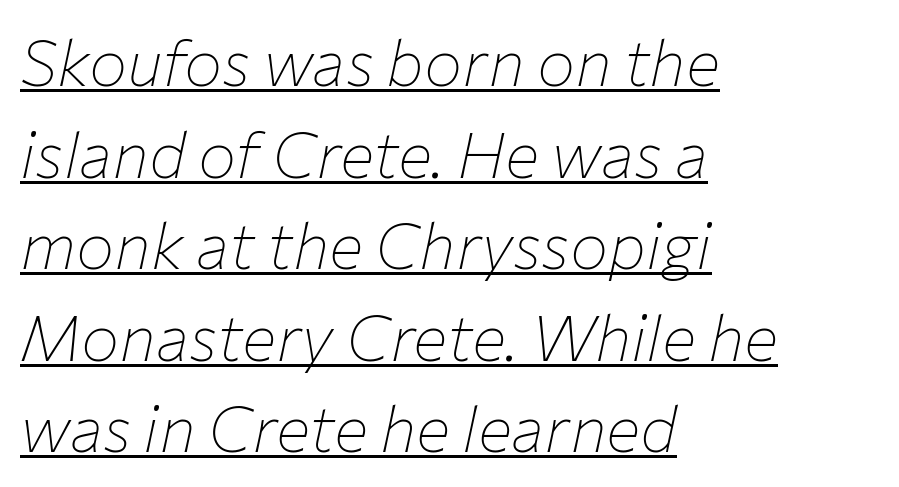
Q: Is the text bold? A: No.
Q: Is the text italic (slanted)? A: Yes, it leans right by about 12 degrees.
Q: Is the text underlined? A: Yes.
Q: How is the paragraph aligned? A: Left-aligned.
Q: Is the spacing between letters normal or unusually wide? A: Normal.
Q: Is the spacing between lines tight, normal or loose? A: Normal.
Q: Width (condensed, normal, or wide)? A: Normal.
Q: Stroke contrast? A: Low.
Q: x-height? A: Medium.
Q: Monospaced? A: No.
